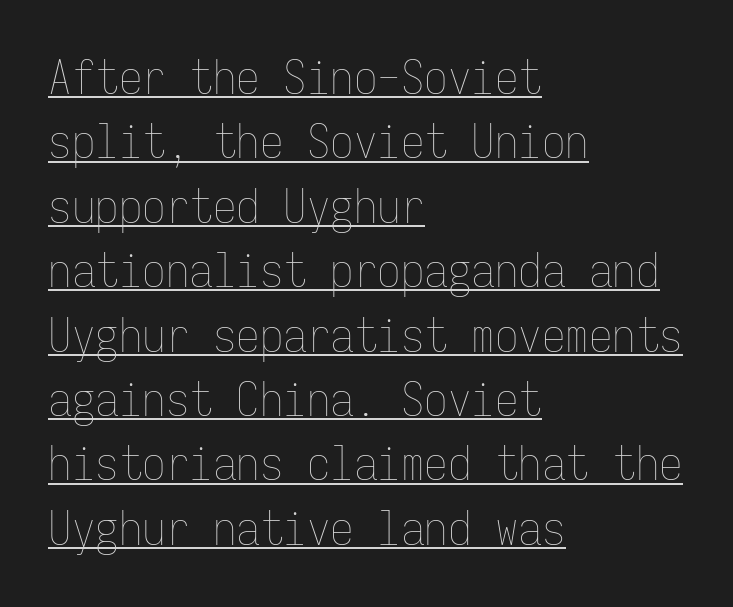
The image shows 47 px thin, condensed type, upright, monospaced; set left-aligned, normal line spacing (1.37x), normal letter spacing, underlined; low stroke contrast and a medium x-height.
